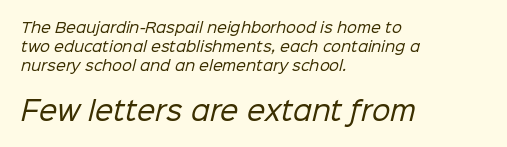
Words appear dense and cohesive because spacing is normal. Leftover space on each line is placed entirely after the last word. The later block is typeset at a bigger size than the earlier block. Counters stay open thanks to moderate or lighter strokes.
